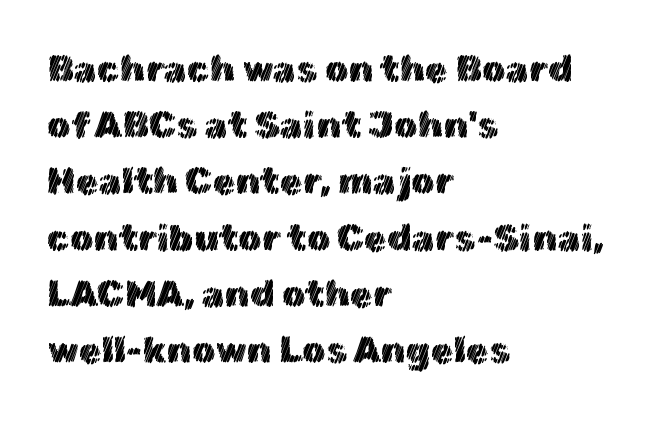
Letters rest on an invisible, unmarked baseline. If you drew a ruler down the left edge, every line would touch it. The face used here is rendered with its standard letterfit. Designer's note — italics off, roman on. Varying glyph widths throughout — classic text-font behaviour.
